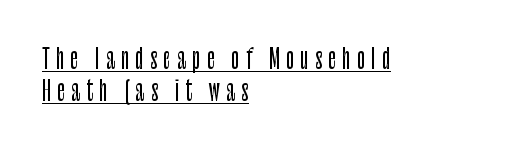
Glance below the letters and you will spot a drawn line. Glyph-to-glyph distance is far greater than everyday printed text. One-word summary of the alignment: left. Quick note: not italic, upright.
